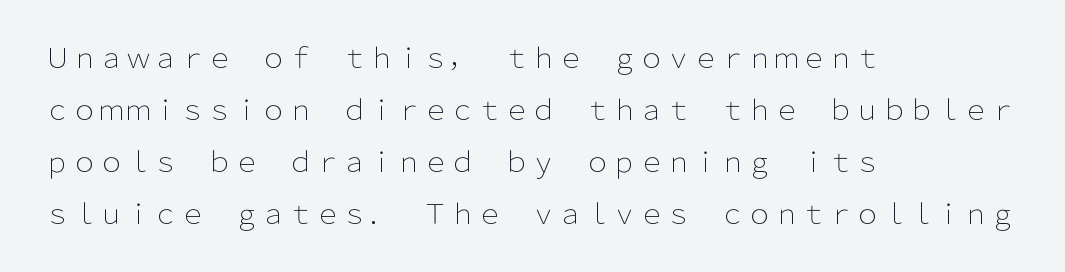
{"italic": "no", "bold": "no", "underline": "no", "align": "left", "line_spacing": "loose", "line_spacing_ratio": 1.92, "letter_spacing": "normal", "letter_spacing_em": 0.0, "glyph_px": 27}
